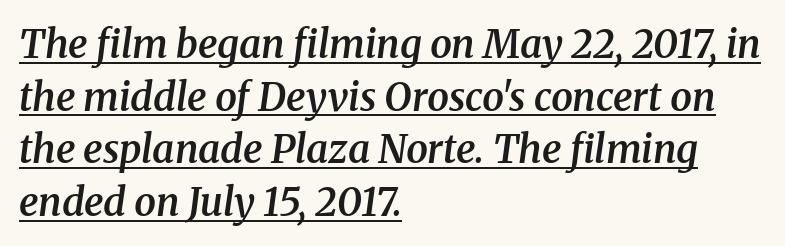
Proportional: the letters do not fall into vertical columns. It's the slanting kind of type. Each new line begins a customary step beneath the previous one. Bold? Not quite — semibold, heavier than regular but stopping short. Inter-character spacing is left at the font's built-in metrics. Caption: lettering with a line underneath.
